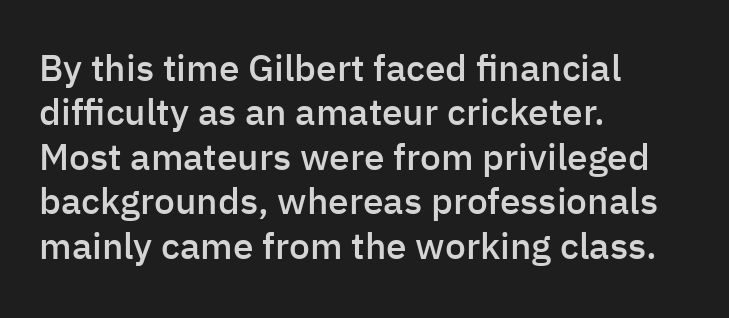
The image shows 37 px semibold sans-serif type, upright; set left-aligned, line spacing 1.2x, normal letter spacing, not underlined; low stroke contrast and a medium x-height.
